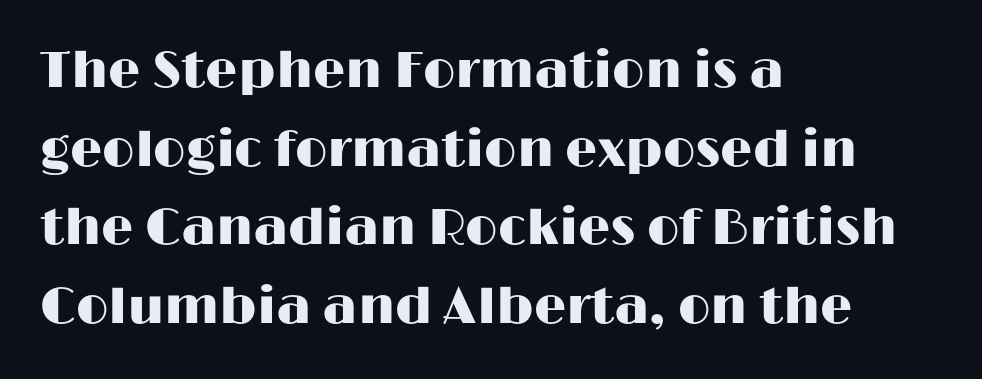
{"serif": "no", "italic": "no", "width": "wide", "stroke_contrast": "high", "x_height": "medium", "monospaced": "no", "underline": "no", "align": "left", "line_spacing": "normal", "line_spacing_ratio": 1.54, "letter_spacing": "normal", "letter_spacing_em": 0.0, "glyph_px": 51}
